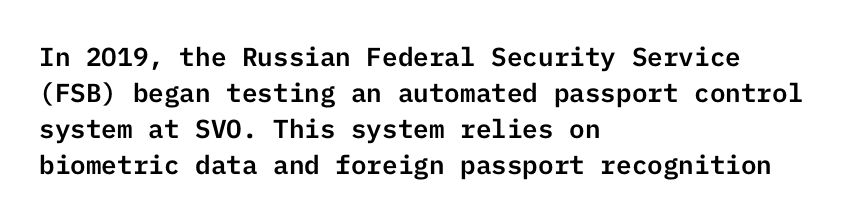
This is roman type, the default non-slanted kind. Standard letterfit; no display-style spreading of the glyphs. Evenly set lines give the paragraph a standard silhouette. The specimen omits any rule beneath the text block's lines. The paragraph shown leans on its left margin.
